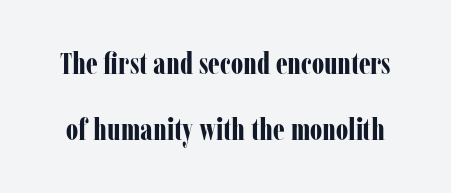
The image shows 31 px bold, condensed serif type, upright; set loose line spacing (2.13x), normal letter spacing, not underlined; low stroke contrast and a medium x-height.
